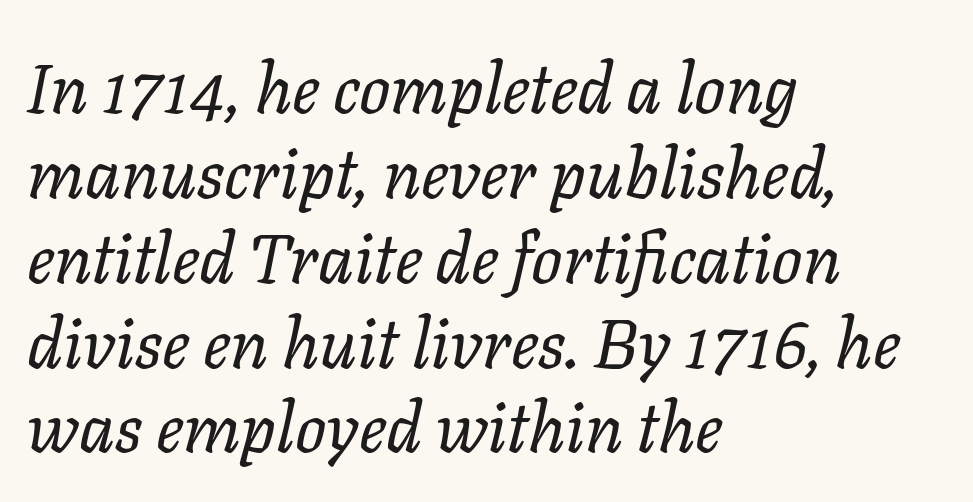
What stands out about the letter spacing? Nothing — it is the standard amount. Every row of glyphs begins at an identical x-position on the left. Do the characters align in a grid? No, the font is proportional. This sample uses an oblique cut, with every glyph tilted off the vertical. Check the space under the baseline: it is left empty.
